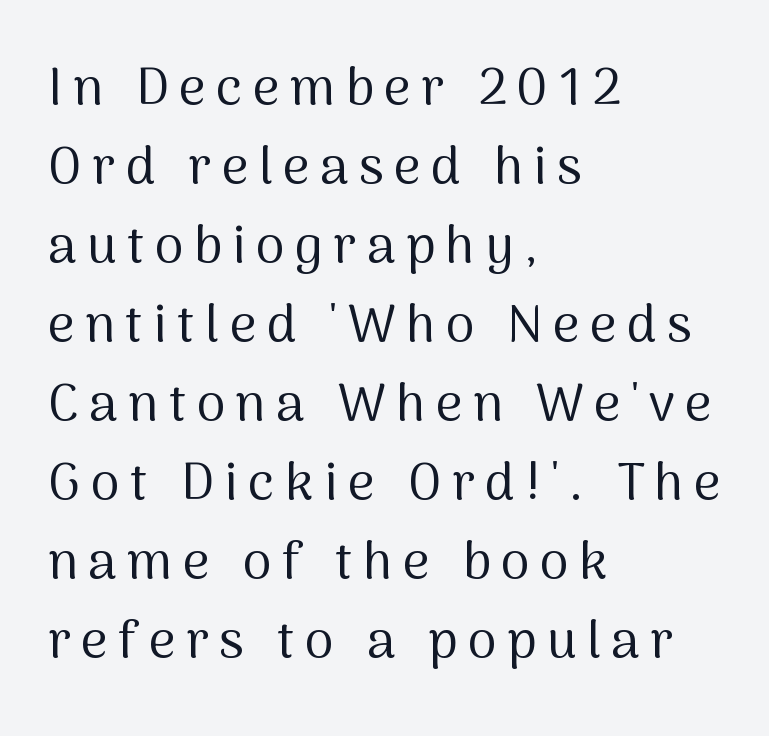
{"serif": "no", "italic": "no", "bold": "no", "weight": "regular", "width": "normal", "stroke_contrast": "medium", "x_height": "medium", "monospaced": "no", "underline": "no", "align": "left", "line_spacing": "normal", "line_spacing_ratio": 1.52, "letter_spacing": "wide", "letter_spacing_em": 0.2, "glyph_px": 52}
